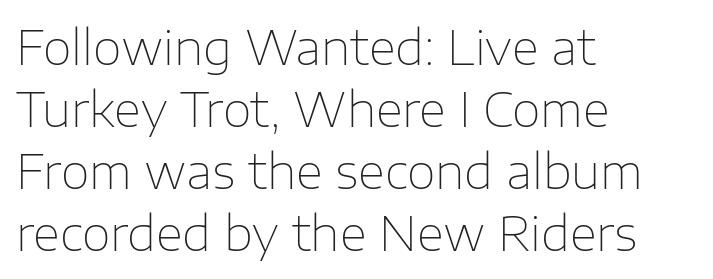
The image shows 47 px thin sans-serif type, upright; set left-aligned, normal line spacing (1.32x), normal letter spacing, not underlined; low stroke contrast and a medium x-height.
